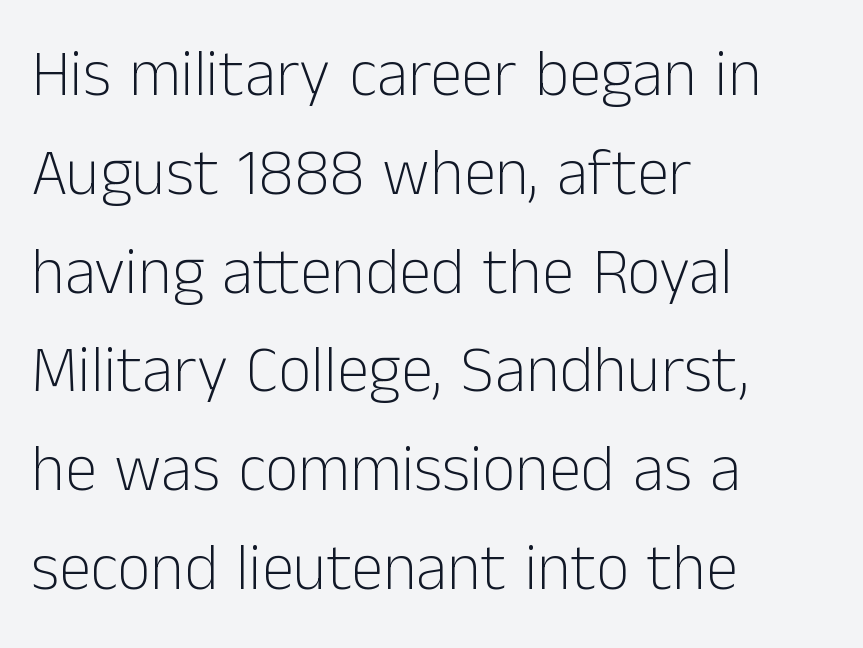
The image shows 65 px light sans-serif type, upright; set left-aligned, normal line spacing (1.52x), normal letter spacing, not underlined; low stroke contrast and a medium x-height.
